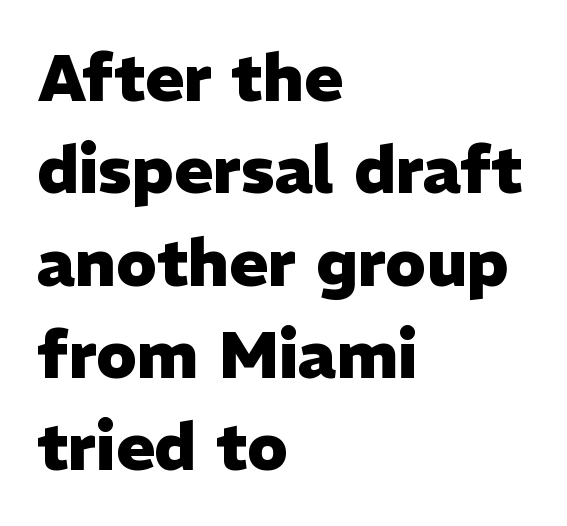
Summary of vertical rhythm: regular, with standard interline spacing. The designer went with a sans here, leaving each stem footless. Honestly, the letter spacing is just normal — you wouldn't notice it. Think of a printed novel: that variable character pitch is what you see here.
